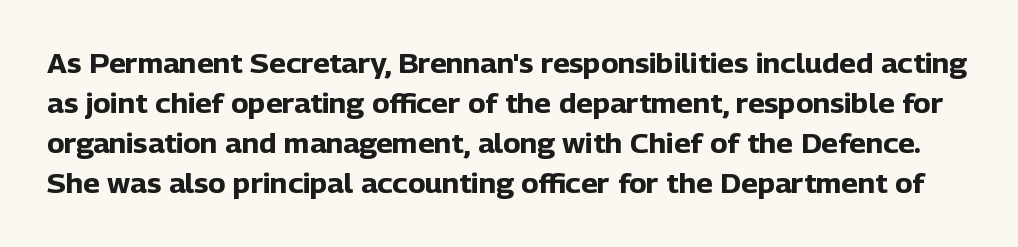
The image shows 26 px bold type, upright; set normal line spacing (1.54x), normal letter spacing, not underlined.
